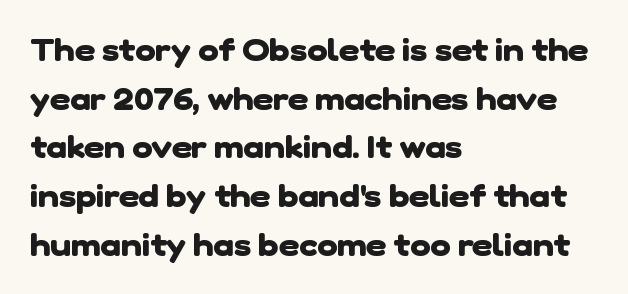
The image shows 31 px heavy sans-serif type; set left-aligned, normal line spacing (1.57x), normal letter spacing, not underlined; low stroke contrast and a medium x-height.
